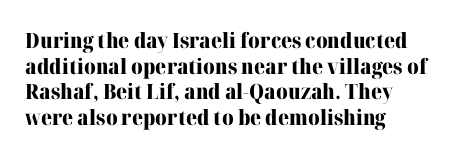
The image shows 21 px bold type, upright; set left-aligned, line spacing 1.22x, normal letter spacing, not underlined.
